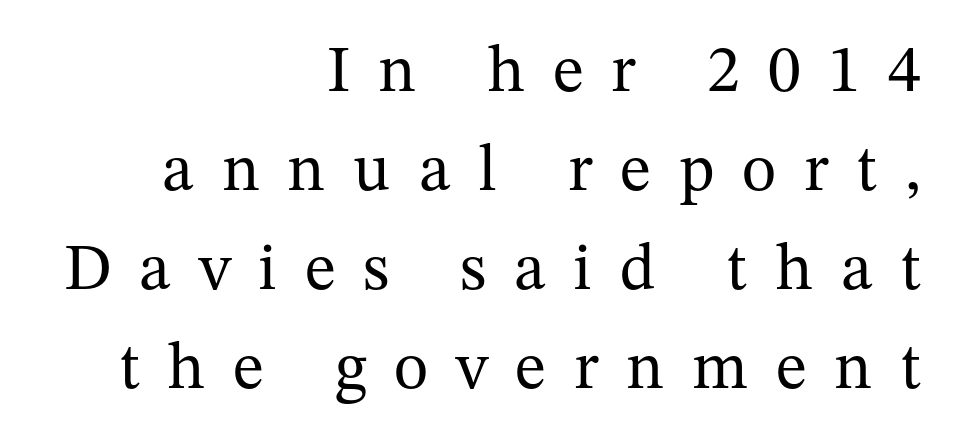
The image shows 66 px regular-weight serif type, upright; set right-aligned, normal line spacing (1.5x), unusually wide letter spacing (+0.42 em), not underlined; medium stroke contrast and a medium x-height.
